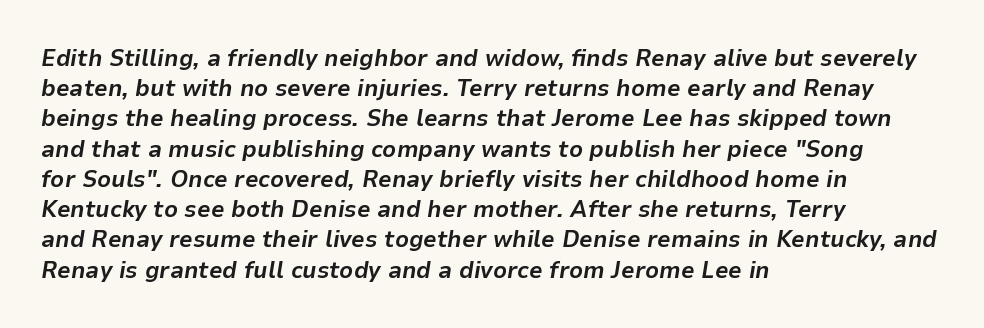
The image shows 24 px bold type, italic (leaning right); set left-aligned, normal line spacing (1.26x), normal letter spacing, not underlined.
